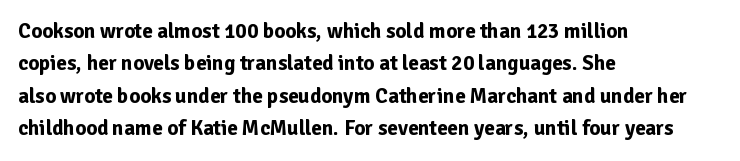
{"italic": "no", "bold": "yes", "underline": "no", "align": "left", "line_spacing": "normal", "line_spacing_ratio": 1.54, "letter_spacing": "normal", "letter_spacing_em": 0.0, "glyph_px": 21}
